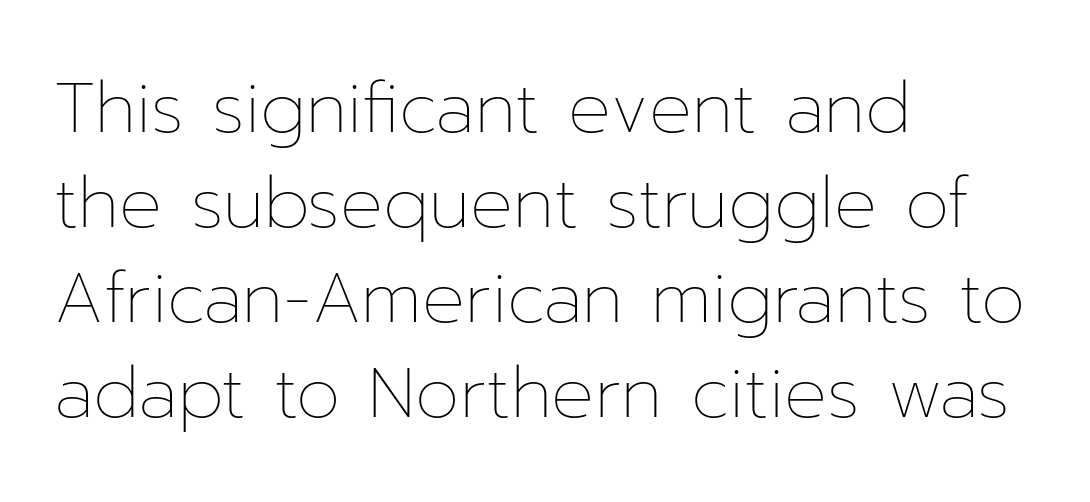
{"italic": "no", "bold": "no", "weight": "thin", "width": "normal", "stroke_contrast": "low", "x_height": "medium", "monospaced": "no", "underline": "no", "align": "left", "line_spacing": "normal", "line_spacing_ratio": 1.34, "letter_spacing": "normal", "letter_spacing_em": 0.0, "glyph_px": 71}
